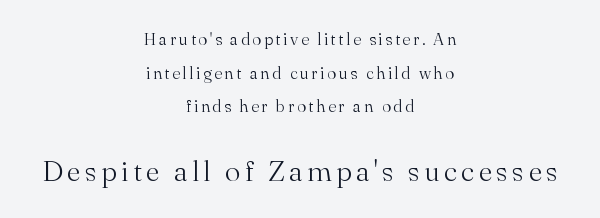
Any mark beneath the type? The region is blank. Leftover space on each line is divided equally before and after the words. A typesetter would call this proportional, since set widths differ per character. Character size in the trailing block exceeds that of the leading block.
